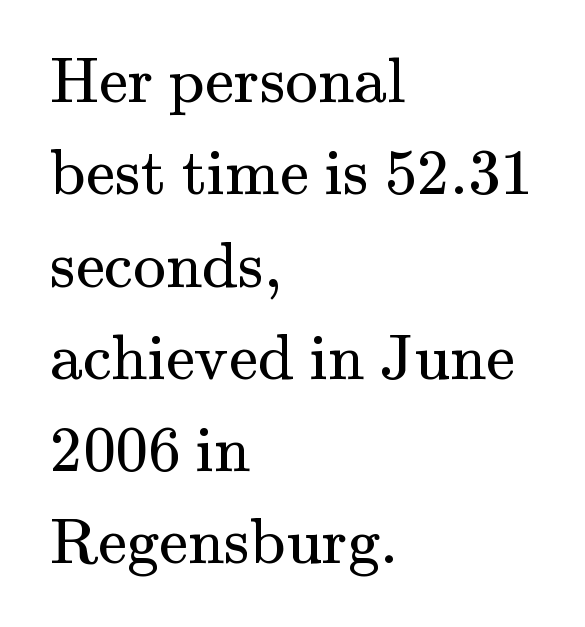
The image shows 65 px regular-weight serif type, upright; set left-aligned, normal line spacing (1.42x), normal letter spacing, not underlined; medium stroke contrast and a small x-height.
